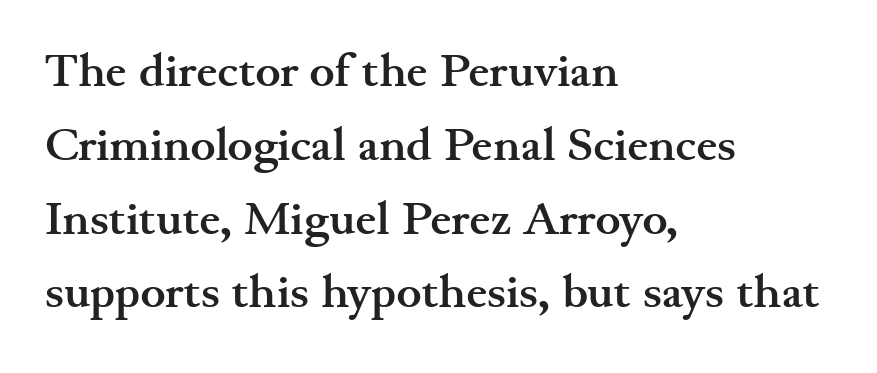
{"serif": "yes", "italic": "no", "bold": "yes", "weight": "semibold", "width": "wide", "stroke_contrast": "medium", "x_height": "small", "monospaced": "no", "underline": "no", "align": "left", "line_spacing": "normal", "line_spacing_ratio": 1.57, "letter_spacing": "normal", "letter_spacing_em": 0.0, "glyph_px": 47}
